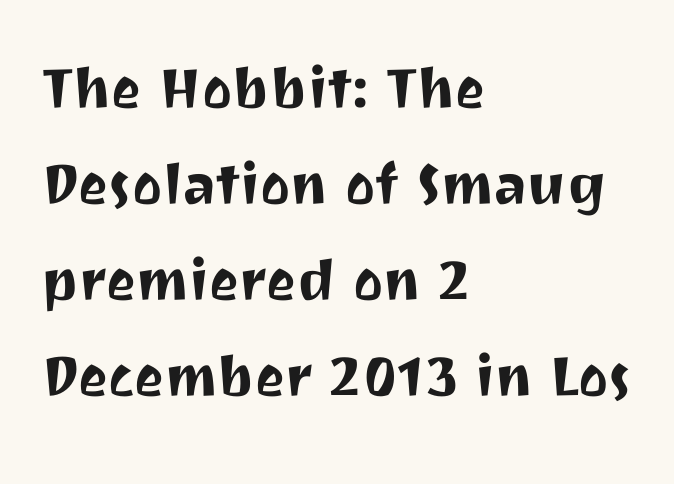
The image shows 71 px sans-serif type, upright; set left-aligned, normal line spacing (1.35x), normal letter spacing, not underlined; medium stroke contrast and a medium x-height.
